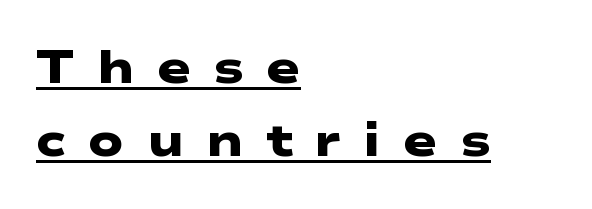
The image shows 46 px heavy, wide sans-serif type; set left-aligned, normal line spacing (1.58x), unusually wide letter spacing (+0.48 em), underlined; low stroke contrast and a medium x-height.
